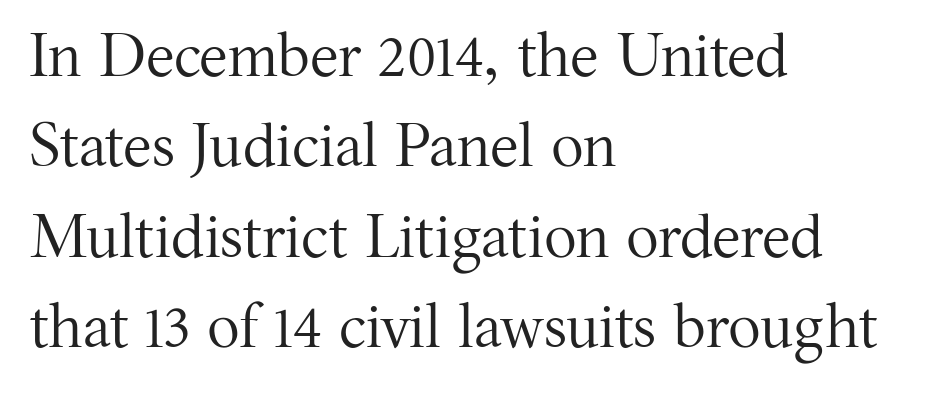
The image shows 61 px regular-weight serif type, upright; set left-aligned, normal line spacing (1.48x), normal letter spacing, not underlined; medium stroke contrast and a medium x-height.
